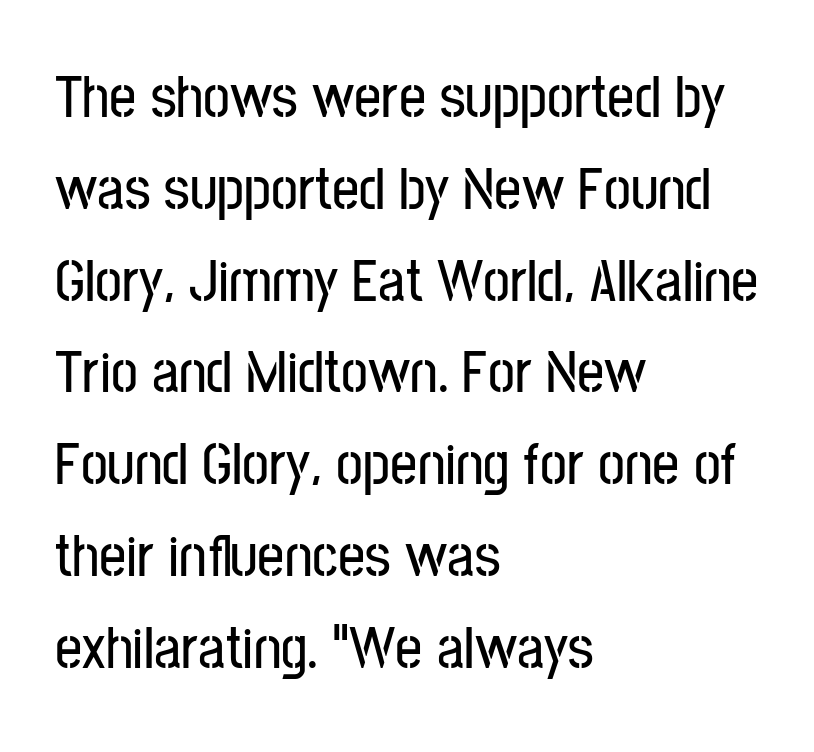
{"serif": "no", "italic": "no", "width": "condensed", "stroke_contrast": "low", "x_height": "medium", "monospaced": "no", "underline": "no", "align": "left", "line_spacing": "normal", "line_spacing_ratio": 1.53, "letter_spacing": "normal", "letter_spacing_em": 0.0, "glyph_px": 60}
